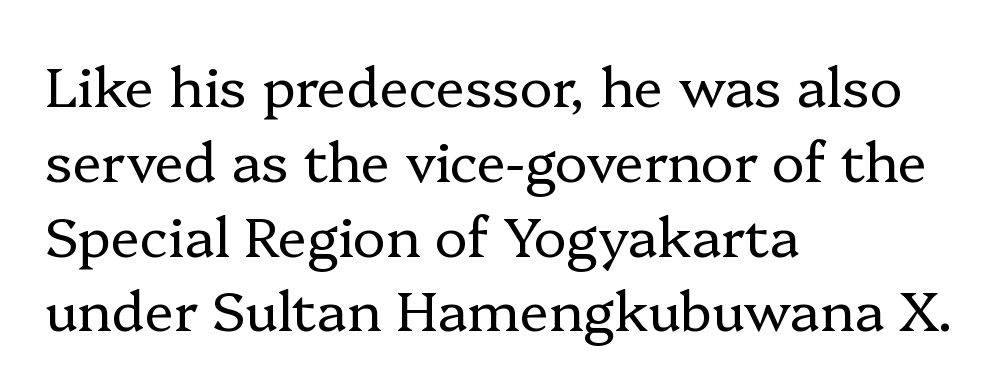
The image shows 55 px regular-weight serif type, upright; set left-aligned, normal line spacing (1.36x), normal letter spacing, not underlined; low stroke contrast and a medium x-height.
